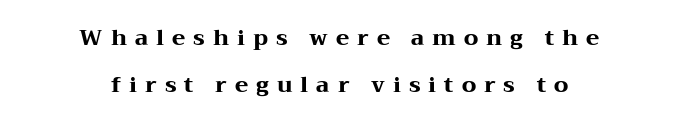
Ascenders rise straight up at ninety degrees. Observe the wide spacing: letters keep a clear distance from each other. A clean baseline with only descenders dipping below it. The leading is generous, giving the passage an open texture. The font is running at its bold setting.
